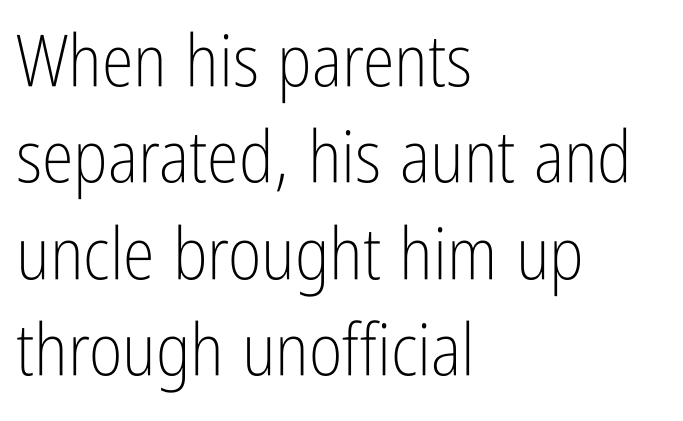
Q: Is the text bold? A: No.
Q: Is the text italic (slanted)? A: No, it is upright.
Q: Is the typeface a serif or a sans-serif typeface? A: Sans-serif.
Q: Is the text underlined? A: No.
Q: How is the paragraph aligned? A: Left-aligned.
Q: Is the spacing between letters normal or unusually wide? A: Normal.
Q: Is the spacing between lines tight, normal or loose? A: Normal.
Q: Width (condensed, normal, or wide)? A: Condensed.
Q: Stroke contrast? A: Low.
Q: x-height? A: Medium.
Q: Monospaced? A: No.
